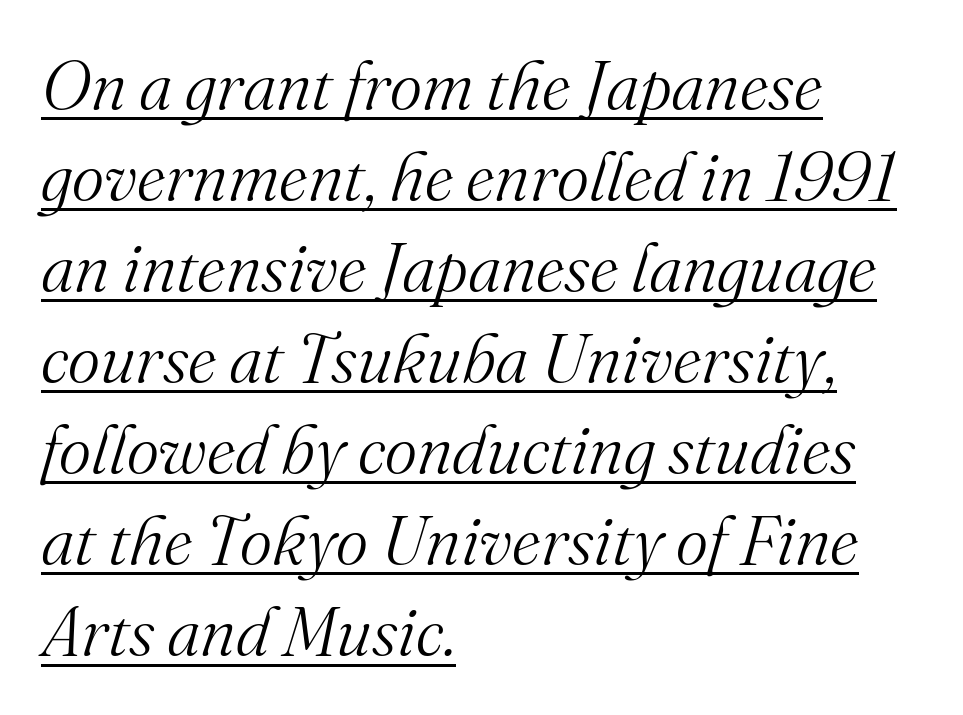
The text was rendered using a seriffed face with decorative stroke endings. Line starts are locked; line ends wander. On a weight scale, this lands at 450 or below. Notice how the stems are inclined rather than vertical — that's the hallmark of italics. Horizontal bands of white between lines are of average thickness.
